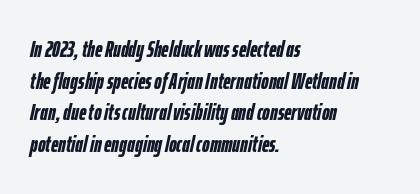
{"italic": "yes", "lean": "right", "slant_degrees": 12, "bold": "yes", "underline": "no", "align": "left", "line_spacing": "normal", "line_spacing_ratio": 1.38, "letter_spacing": "normal", "letter_spacing_em": 0.0, "glyph_px": 23}
